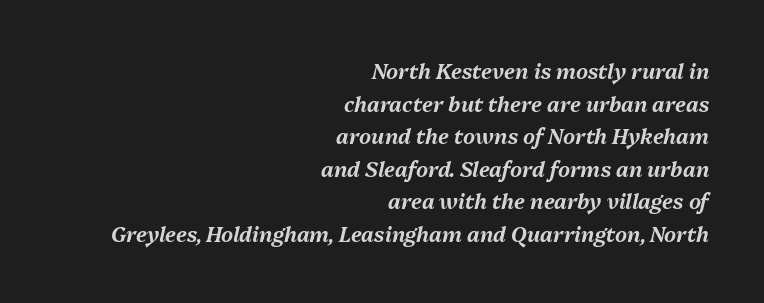
Q: Is the text italic (slanted)? A: Yes, it leans right by about 13 degrees.
Q: Is the text underlined? A: No.
Q: How is the paragraph aligned? A: Right-aligned.
Q: Is the spacing between letters normal or unusually wide? A: Normal.
Q: Is the spacing between lines tight, normal or loose? A: Normal.
